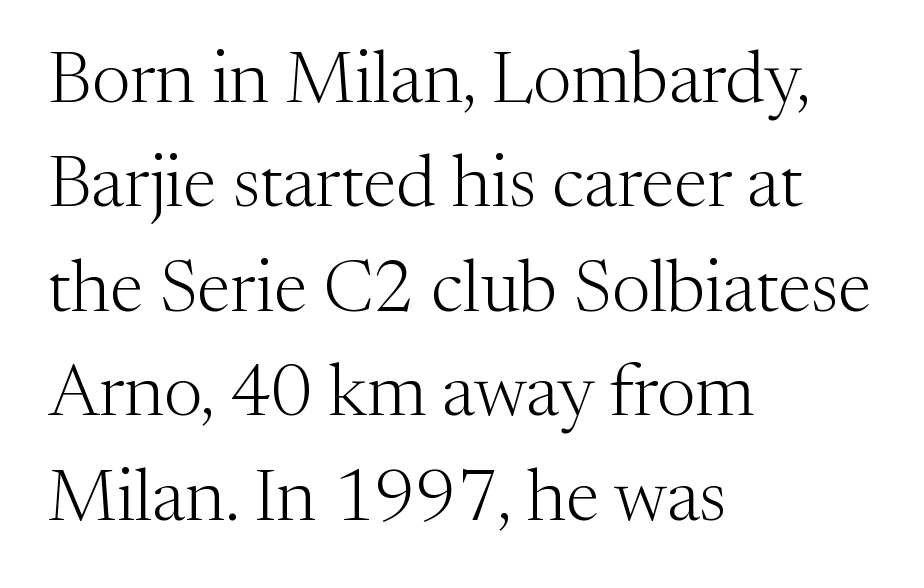
A clean baseline with only descenders dipping below it. These lines were composed using upright roman letters. Line spacing here is normal. Serif or sans? Serif — the stroke terminals have little feet. The rag falls on the right side of this text block.
